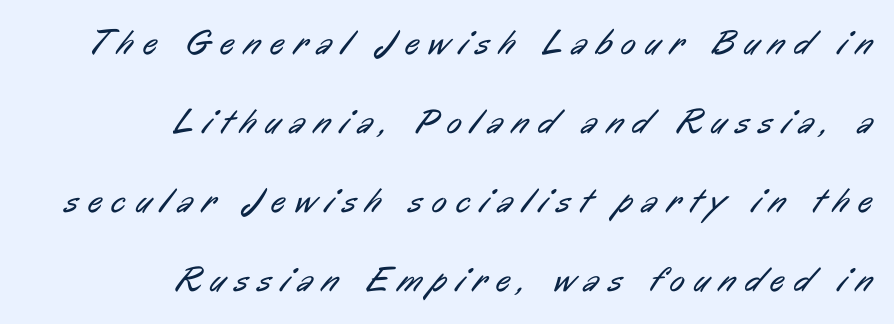
This is sans-serif lettering, the kind often seen on screens and signage. The gap between lines stays unmarked. This sample has the flowing, uneven cadence of proportional lettering. The lines are quadded right. Is the type heavy? It reads as light-to-regular instead. How would I describe the line gaps? Wide and relaxed.
